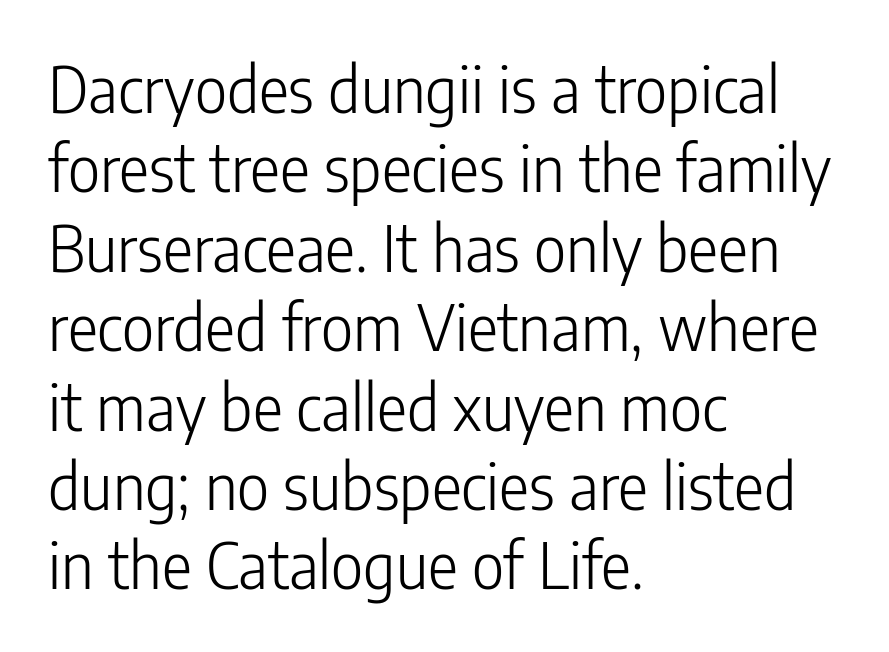
The image shows 63 px light, condensed sans-serif type, upright; set left-aligned, normal line spacing (1.26x), normal letter spacing, not underlined; low stroke contrast and a medium x-height.
